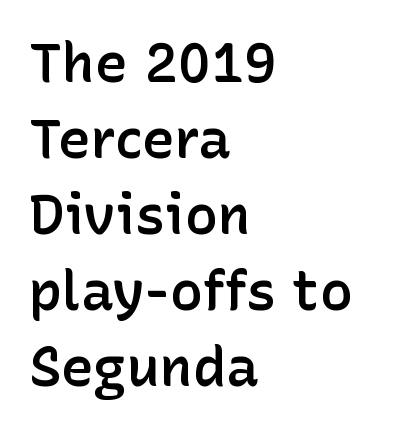
The image shows 55 px semibold sans-serif type, upright; set left-aligned, normal line spacing (1.38x), normal letter spacing, not underlined; low stroke contrast and a medium x-height.
